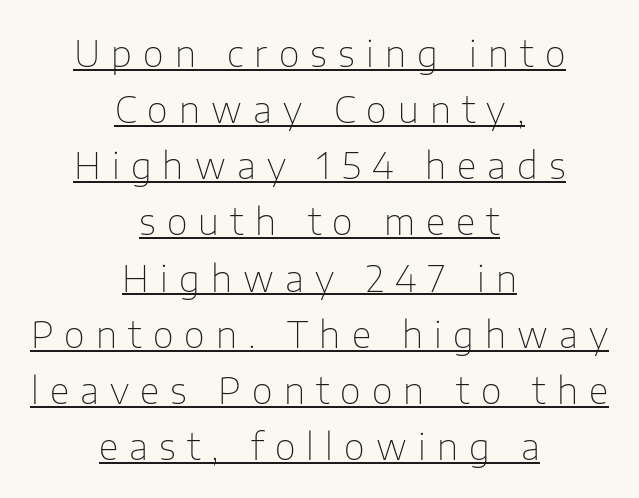
{"serif": "no", "italic": "no", "bold": "no", "weight": "thin", "width": "normal", "stroke_contrast": "low", "x_height": "medium", "monospaced": "no", "underline": "yes", "align": "center", "line_spacing": "normal", "line_spacing_ratio": 1.56, "letter_spacing": "wide", "letter_spacing_em": 0.31, "glyph_px": 36}
